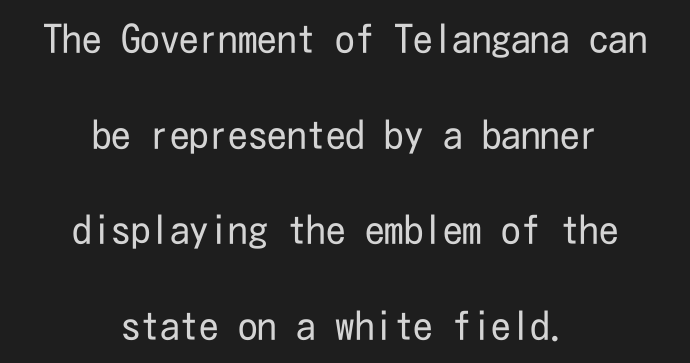
Q: Is the text bold? A: No.
Q: Is the text italic (slanted)? A: No, it is upright.
Q: Is the typeface a serif or a sans-serif typeface? A: Sans-serif.
Q: Is the text underlined? A: No.
Q: How is the paragraph aligned? A: Centered.
Q: Is the spacing between letters normal or unusually wide? A: Normal.
Q: Is the spacing between lines tight, normal or loose? A: Loose.
Q: Width (condensed, normal, or wide)? A: Condensed.
Q: Stroke contrast? A: Low.
Q: x-height? A: Medium.
